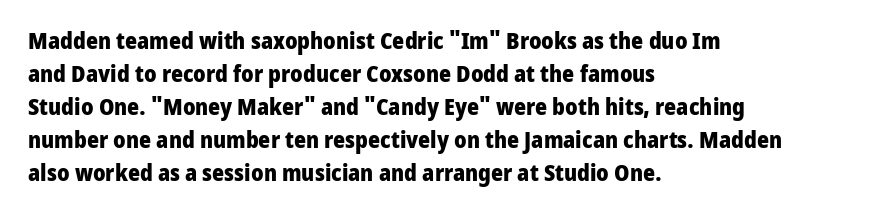
The image shows 23 px bold type, upright; set left-aligned, normal line spacing (1.43x), normal letter spacing, not underlined.
